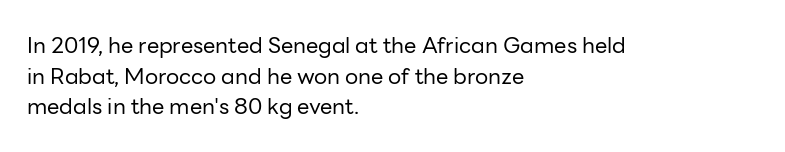
Here the glyphs are tracked normally, forming tight word shapes. This sample keeps an unexceptional amount of space between lines. Every character sits straight up, as roman type does. Each stroke keeps to a modest, everyday thickness or less. This rendering uses left alignment, leaving the right contour irregular. Descenders are the only things crossing below the line.
